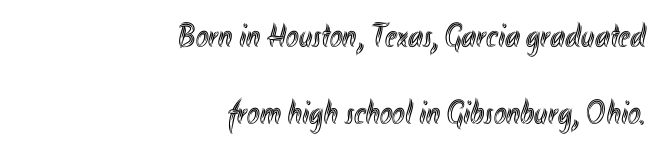
{"width": "condensed", "x_height": "small", "monospaced": "no", "underline": "no", "align": "right", "line_spacing": "loose", "line_spacing_ratio": 2.26, "letter_spacing": "normal", "letter_spacing_em": 0.0, "glyph_px": 34}
